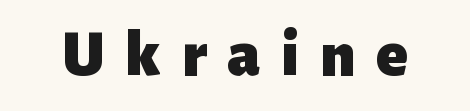
{"serif": "no", "italic": "no", "bold": "yes", "weight": "heavy", "width": "normal", "stroke_contrast": "low", "x_height": "medium", "monospaced": "no", "underline": "no", "letter_spacing": "wide", "letter_spacing_em": 0.31, "glyph_px": 66}
